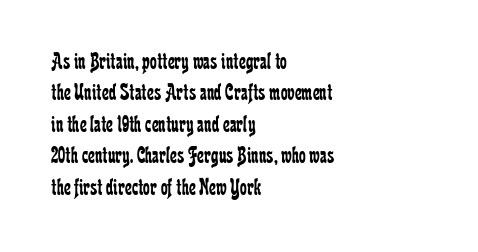
{"italic": "no", "bold": "no", "underline": "no", "align": "left", "line_spacing": "normal", "line_spacing_ratio": 1.31, "letter_spacing": "normal", "letter_spacing_em": 0.0, "glyph_px": 24}
